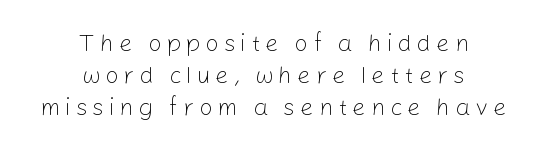
Q: Is the text bold? A: No.
Q: Is the text italic (slanted)? A: No, it is upright.
Q: Is the text underlined? A: No.
Q: How is the paragraph aligned? A: Centered.
Q: Is the spacing between letters normal or unusually wide? A: Unusually wide.
Q: Is the spacing between lines tight, normal or loose? A: Normal.
